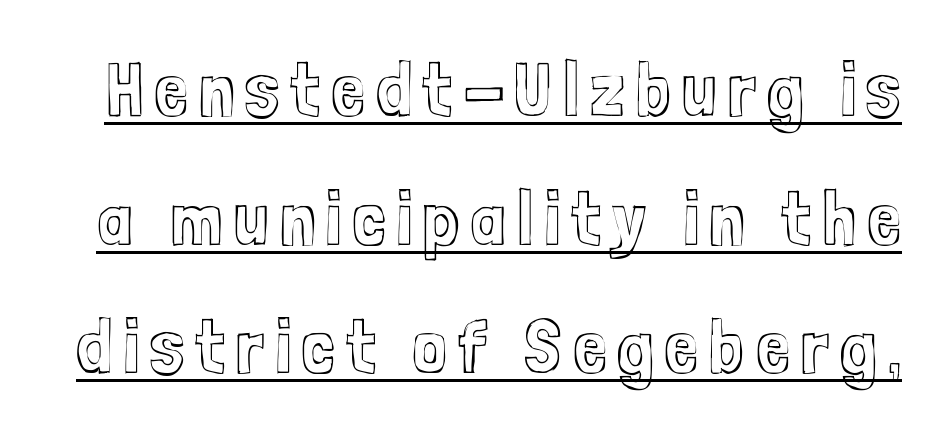
The passage shown is typed in a proportional face where columns would drift. Italic: no, the glyphs are upright roman. Is there much room between lines? A standard amount, neither cramped nor airy. Glance below the letters and you will spot a drawn line.
